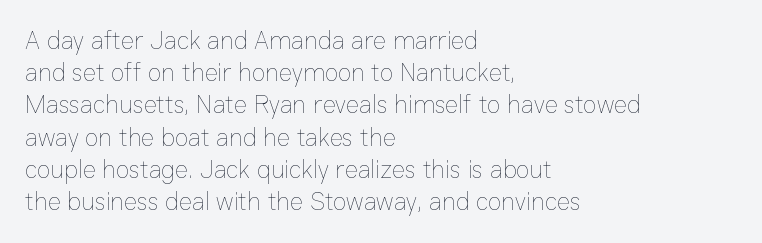
{"italic": "no", "bold": "no", "underline": "no", "align": "left", "line_spacing": "normal", "line_spacing_ratio": 1.29, "letter_spacing": "normal", "letter_spacing_em": 0.0, "glyph_px": 25}
